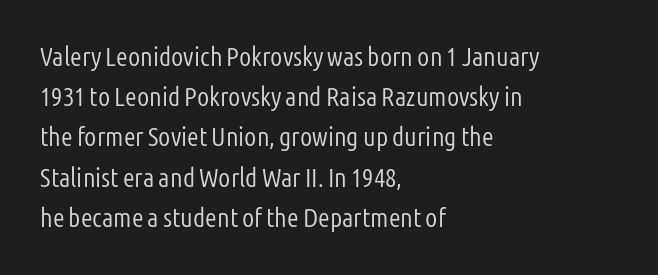
{"italic": "no", "bold": "no", "underline": "no", "align": "left", "line_spacing": "normal", "line_spacing_ratio": 1.49, "letter_spacing": "normal", "letter_spacing_em": 0.0, "glyph_px": 27}
